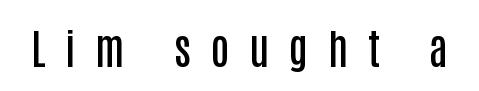
Firm but not heavy-handed strokes: this text is semibold. Characters remain perfectly vertical along every line. Plain, unruled lines of type. The face used here is rendered with a markedly widened letterfit.
